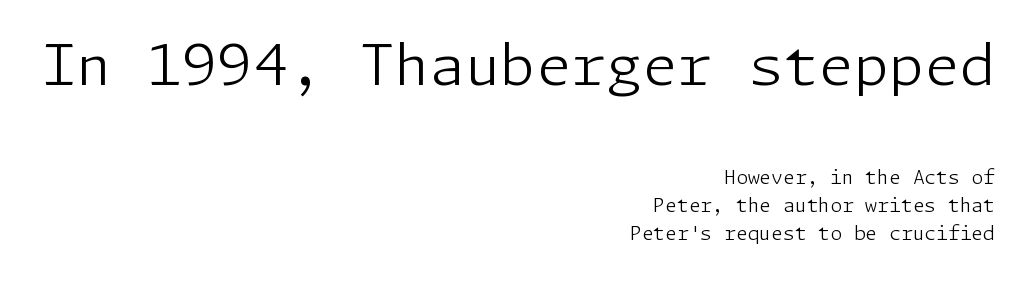
The image shows 57 px light sans-serif type, upright; set right-aligned, normal line spacing (1.47x), normal letter spacing, not underlined; the first (top) block is 3.0x larger; low stroke contrast and a medium x-height.
